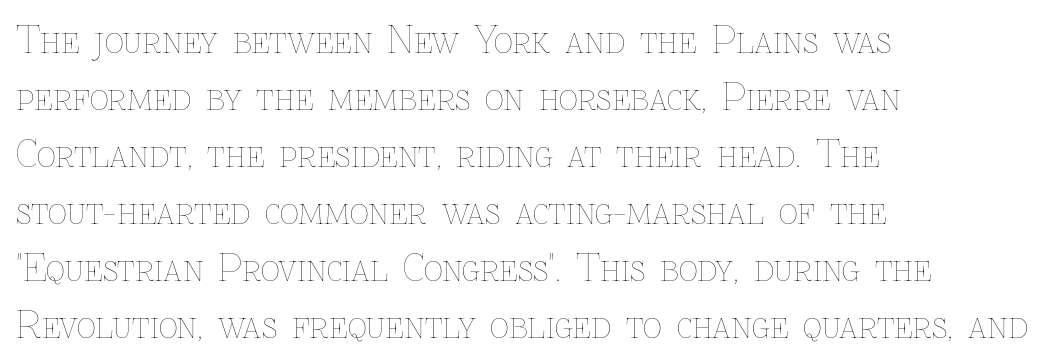
This block has exactly the height ordinary leading produces. The face used here is proportionally spaced, like ordinary book or web type. The gap between lines stays unmarked. You could call the tracking neutral — neither tight nor loose. One-word summary of the alignment: left.
